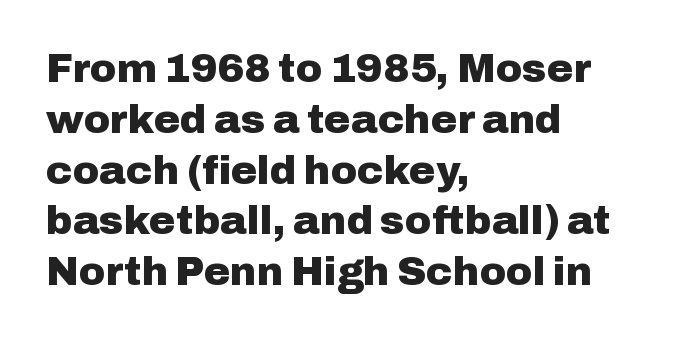
The image shows 40 px heavy sans-serif type, upright; set left-aligned, normal line spacing (1.27x), normal letter spacing, not underlined; low stroke contrast and a medium x-height.
